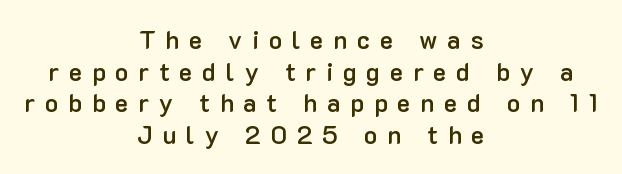
{"italic": "no", "bold": "semi", "underline": "no", "align": "center", "line_spacing": "normal", "line_spacing_ratio": 1.27, "letter_spacing": "wide", "letter_spacing_em": 0.39, "glyph_px": 25}
